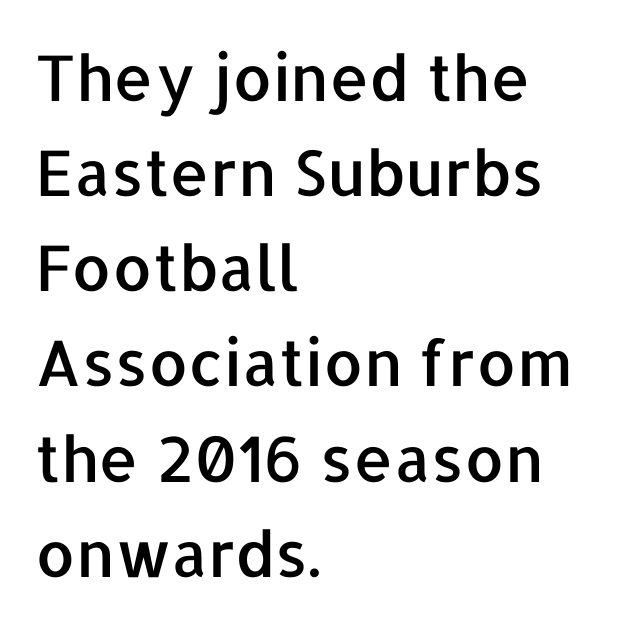
Q: Is the text italic (slanted)? A: No, it is upright.
Q: Is the typeface a serif or a sans-serif typeface? A: Sans-serif.
Q: Is the text underlined? A: No.
Q: How is the paragraph aligned? A: Left-aligned.
Q: Is the spacing between letters normal or unusually wide? A: Normal.
Q: Is the spacing between lines tight, normal or loose? A: Normal.
Q: Width (condensed, normal, or wide)? A: Normal.
Q: Stroke contrast? A: Low.
Q: x-height? A: Medium.
Q: Monospaced? A: No.
